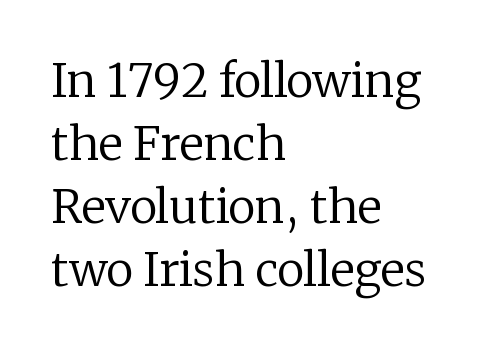
Q: Is the text bold? A: No.
Q: Is the text italic (slanted)? A: No, it is upright.
Q: Is the typeface a serif or a sans-serif typeface? A: Serif.
Q: Is the text underlined? A: No.
Q: How is the paragraph aligned? A: Left-aligned.
Q: Is the spacing between letters normal or unusually wide? A: Normal.
Q: Is the spacing between lines tight, normal or loose? A: Normal.
Q: Width (condensed, normal, or wide)? A: Normal.
Q: Stroke contrast? A: Low.
Q: x-height? A: Medium.
Q: Monospaced? A: No.
